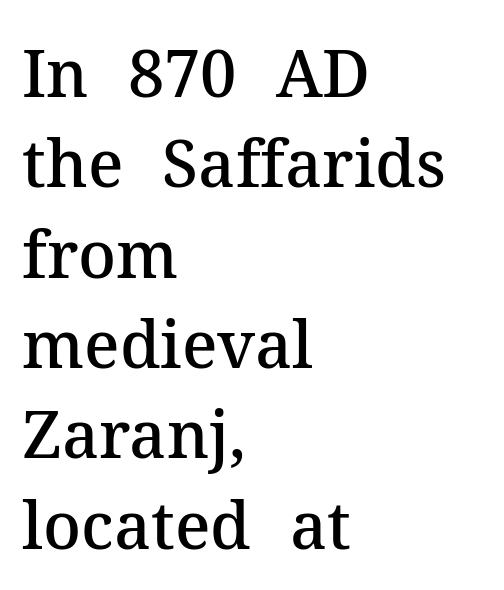
Q: Is the text bold? A: Semi-bold.
Q: Is the text italic (slanted)? A: No, it is upright.
Q: Is the typeface a serif or a sans-serif typeface? A: Serif.
Q: Is the text underlined? A: No.
Q: How is the paragraph aligned? A: Left-aligned.
Q: Is the spacing between letters normal or unusually wide? A: Normal.
Q: Is the spacing between lines tight, normal or loose? A: Normal.
Q: Width (condensed, normal, or wide)? A: Normal.
Q: Stroke contrast? A: Medium.
Q: x-height? A: Medium.
Q: Monospaced? A: No.
